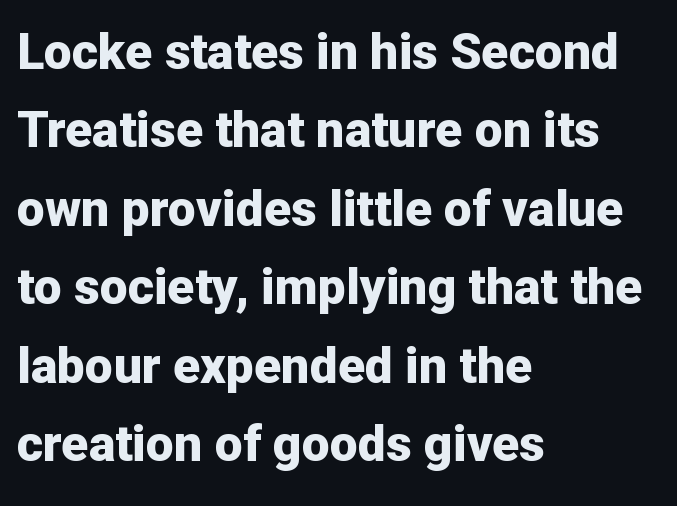
The image shows 50 px bold sans-serif type, upright; set left-aligned, normal line spacing (1.57x), normal letter spacing, not underlined; low stroke contrast and a medium x-height.
